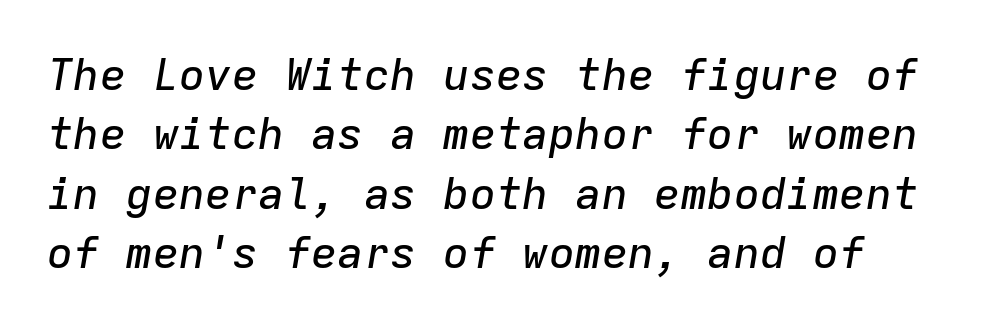
The image shows 44 px text type, italic (leaning right), monospaced; set normal line spacing (1.35x), normal letter spacing, not underlined; low stroke contrast and a medium x-height.
